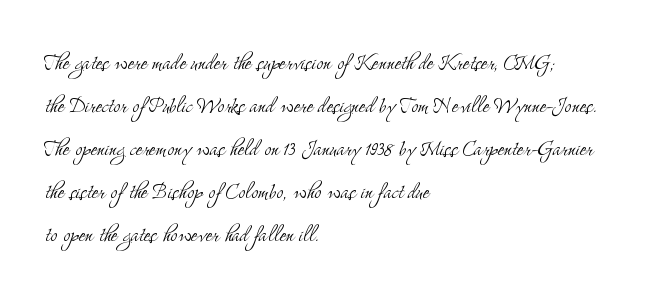
{"bold": "no", "underline": "no", "align": "left", "line_spacing": "normal", "line_spacing_ratio": 1.59, "letter_spacing": "normal", "letter_spacing_em": 0.0, "glyph_px": 27}
